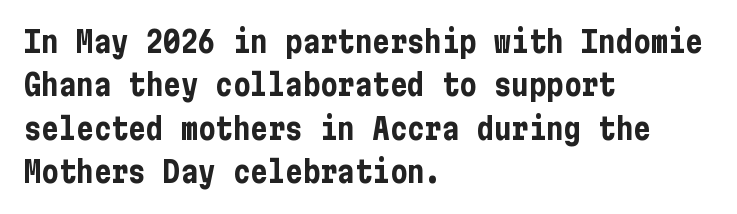
You could call the tracking neutral — neither tight nor loose. Horizontal bands of white between lines are of average thickness. It's the straight-up-and-down kind of type. Summary of weight: heavy, a full bold. This sample uses a sans-serif face.
